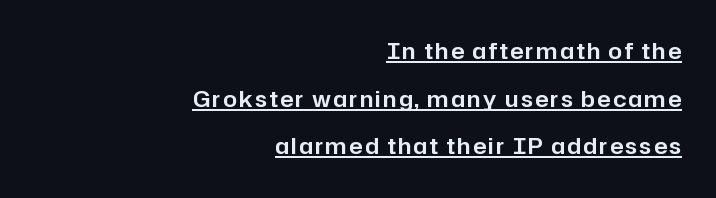
The image shows 22 px text type, upright; set right-aligned, loose line spacing (2.16x), underlined.
